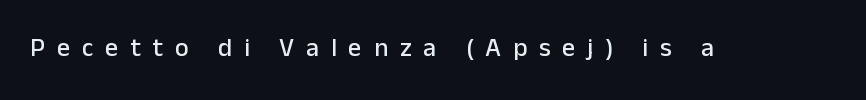
Q: Is the text italic (slanted)? A: No, it is upright.
Q: Is the text underlined? A: No.
Q: Is the spacing between letters normal or unusually wide? A: Unusually wide.
